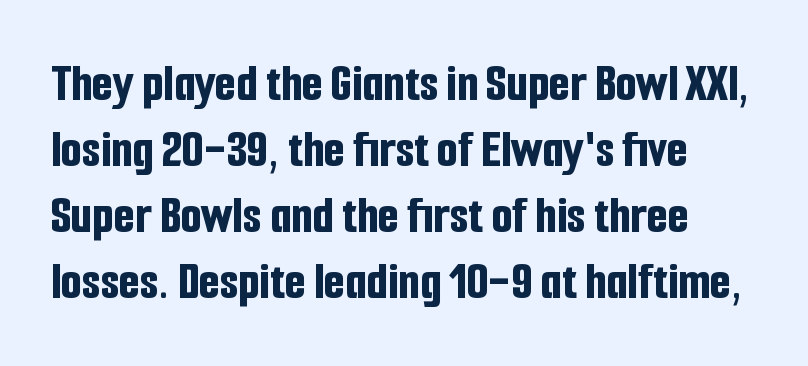
{"serif": "no", "italic": "no", "bold": "yes", "weight": "bold", "width": "condensed", "stroke_contrast": "low", "x_height": "medium", "monospaced": "no", "underline": "no", "line_spacing_ratio": 1.22, "letter_spacing": "normal", "letter_spacing_em": 0.0, "glyph_px": 54}
